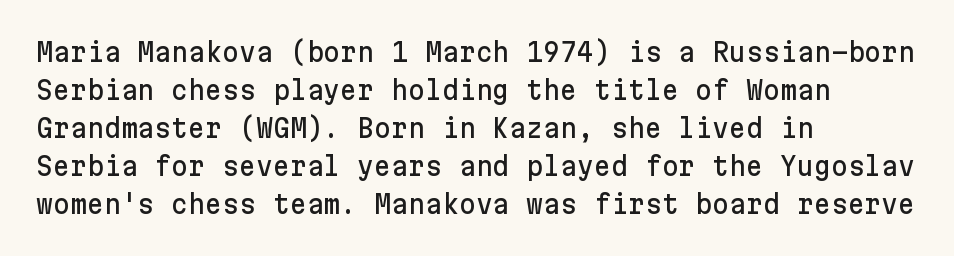
{"italic": "no", "underline": "no", "align": "left", "line_spacing": "normal", "line_spacing_ratio": 1.46, "letter_spacing": "normal", "letter_spacing_em": 0.0, "glyph_px": 26}
